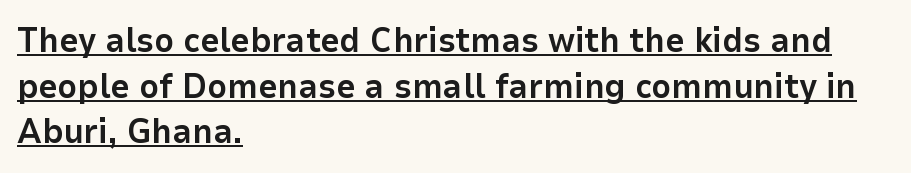
The image shows 34 px bold sans-serif type, upright; set left-aligned, normal line spacing (1.34x), normal letter spacing, underlined; low stroke contrast and a medium x-height.
